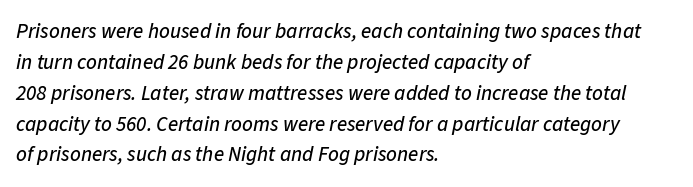
The image shows 21 px text type, italic (leaning right); set left-aligned, normal line spacing (1.47x), normal letter spacing, not underlined.
